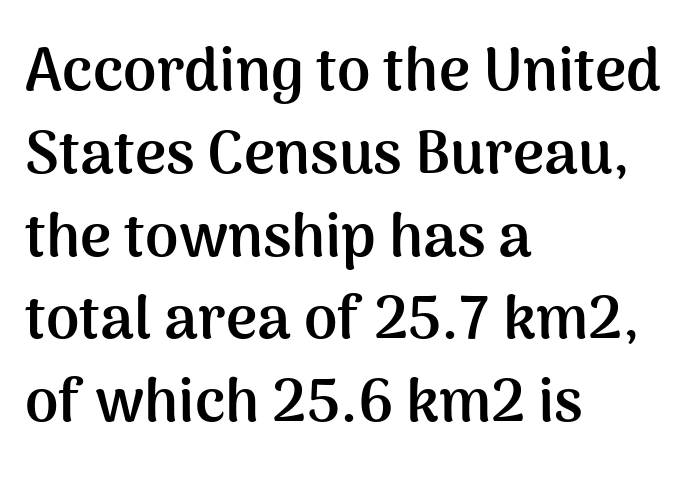
The image shows 60 px semibold sans-serif type, upright; set left-aligned, normal line spacing (1.38x), normal letter spacing, not underlined; medium stroke contrast and a medium x-height.
